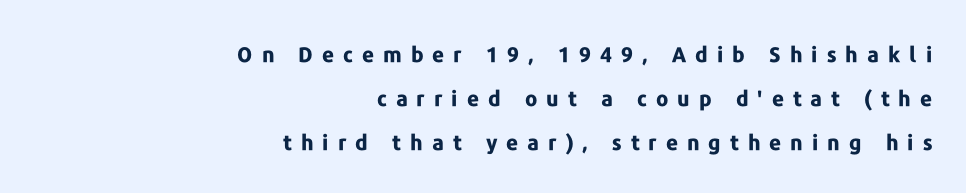
{"italic": "no", "bold": "yes", "underline": "no", "align": "right", "line_spacing": "loose", "line_spacing_ratio": 2.1, "letter_spacing": "wide", "letter_spacing_em": 0.43, "glyph_px": 21}
